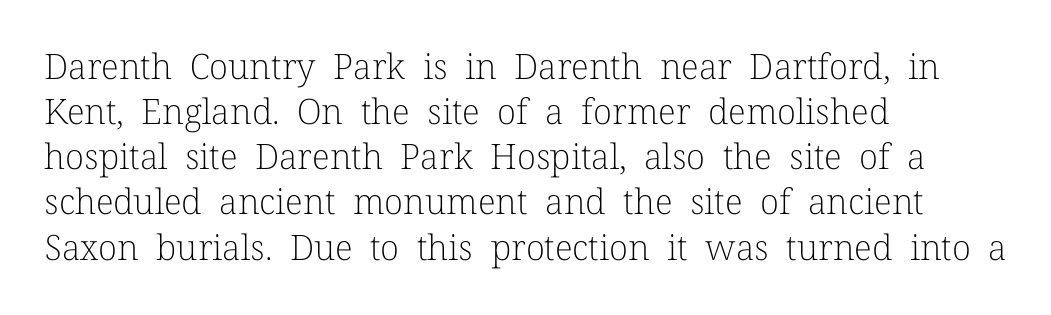
{"serif": "yes", "italic": "no", "bold": "no", "weight": "light", "width": "normal", "stroke_contrast": "low", "x_height": "medium", "monospaced": "no", "underline": "no", "align": "left", "line_spacing": "normal", "line_spacing_ratio": 1.29, "letter_spacing": "normal", "letter_spacing_em": 0.0, "glyph_px": 35}
